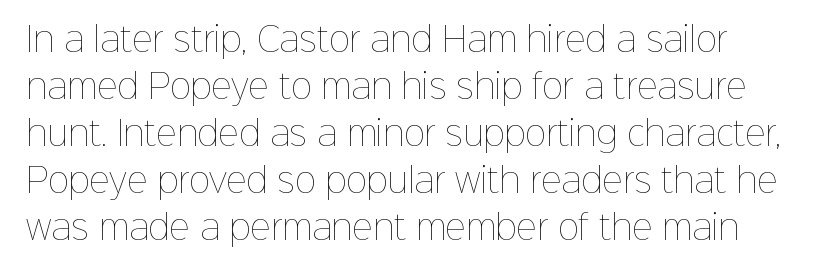
Q: Is the text bold? A: No.
Q: Is the text italic (slanted)? A: No, it is upright.
Q: Is the text underlined? A: No.
Q: Is the spacing between letters normal or unusually wide? A: Normal.
Q: Is the spacing between lines tight, normal or loose? A: Normal.
Q: Width (condensed, normal, or wide)? A: Normal.
Q: Stroke contrast? A: Low.
Q: x-height? A: Medium.
Q: Monospaced? A: No.
